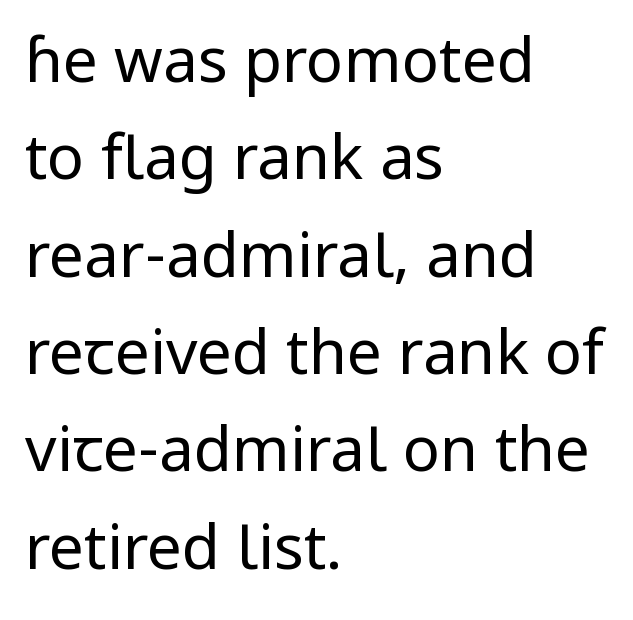
The image shows 62 px regular-weight sans-serif type, upright; set left-aligned, normal line spacing (1.57x), normal letter spacing, not underlined; low stroke contrast and a medium x-height.
